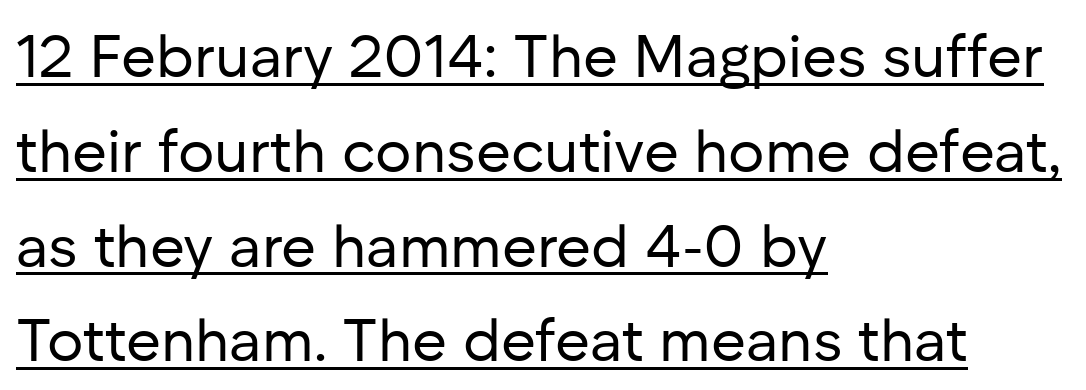
The lines are quadded left. Like a heading marked for emphasis, these lines bear an underscore. This sample has the flowing, uneven cadence of proportional lettering. The lettering stays uniformly vertical, giving the passage a roman look. You could call the tracking neutral — neither tight nor loose. Is there much room between lines? A standard amount, neither cramped nor airy.
